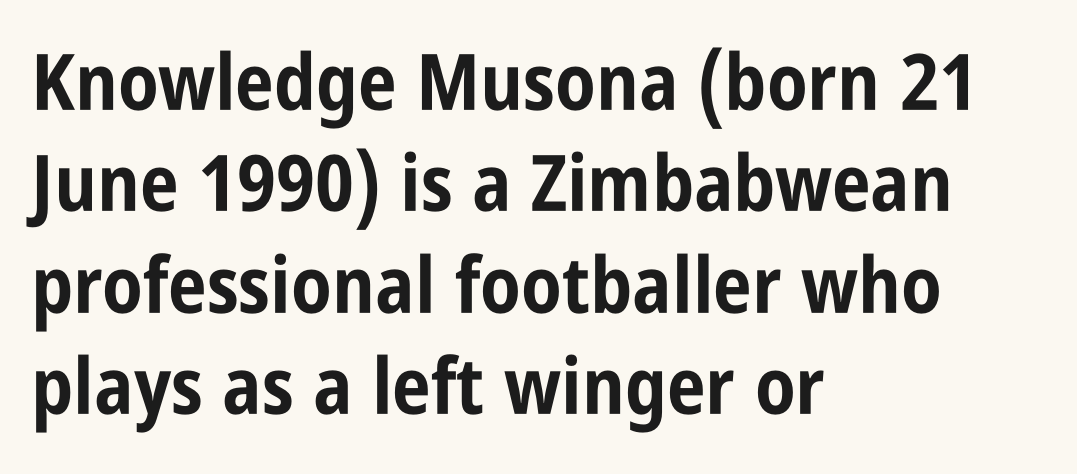
Q: Is the text bold? A: Yes.
Q: Is the text italic (slanted)? A: No, it is upright.
Q: Is the typeface a serif or a sans-serif typeface? A: Sans-serif.
Q: Is the text underlined? A: No.
Q: How is the paragraph aligned? A: Left-aligned.
Q: Is the spacing between letters normal or unusually wide? A: Normal.
Q: Is the spacing between lines tight, normal or loose? A: Normal.
Q: Width (condensed, normal, or wide)? A: Condensed.
Q: Stroke contrast? A: Low.
Q: x-height? A: Large.
Q: Monospaced? A: No.
